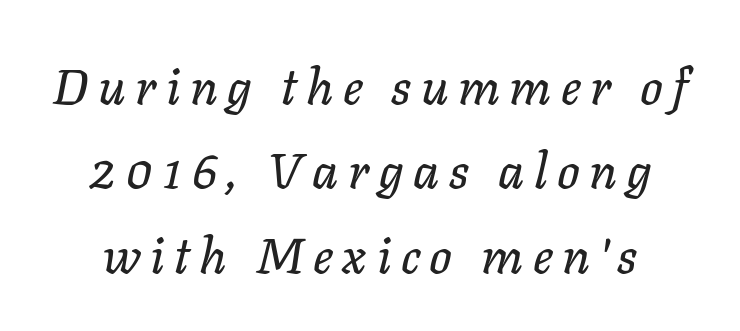
Q: Is the text italic (slanted)? A: Yes, it leans right by about 11 degrees.
Q: Is the text underlined? A: No.
Q: Is the spacing between lines tight, normal or loose? A: Normal.
Q: Width (condensed, normal, or wide)? A: Normal.
Q: Stroke contrast? A: Low.
Q: x-height? A: Medium.
Q: Monospaced? A: No.
